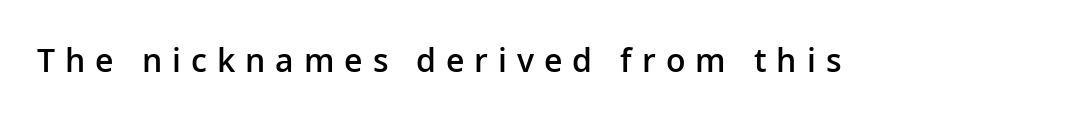
Moderately thickened strokes mark this as semibold type. Is there any slant? The stems are plumb. These lines are composed in type without serifs. The words here are not underlined. In terms of letterspacing, this is a distinctly airy, spread setting. Looks like regular typesetting: each glyph gets only the width it needs.
